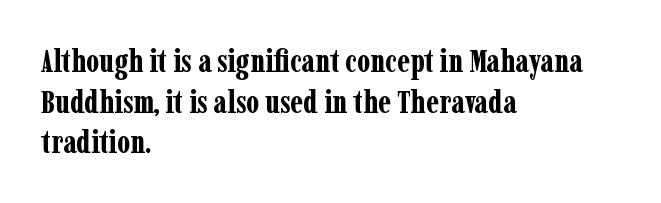
The image shows 32 px bold, condensed serif type, upright; set left-aligned, normal line spacing (1.27x), normal letter spacing, not underlined; low stroke contrast and a medium x-height.
